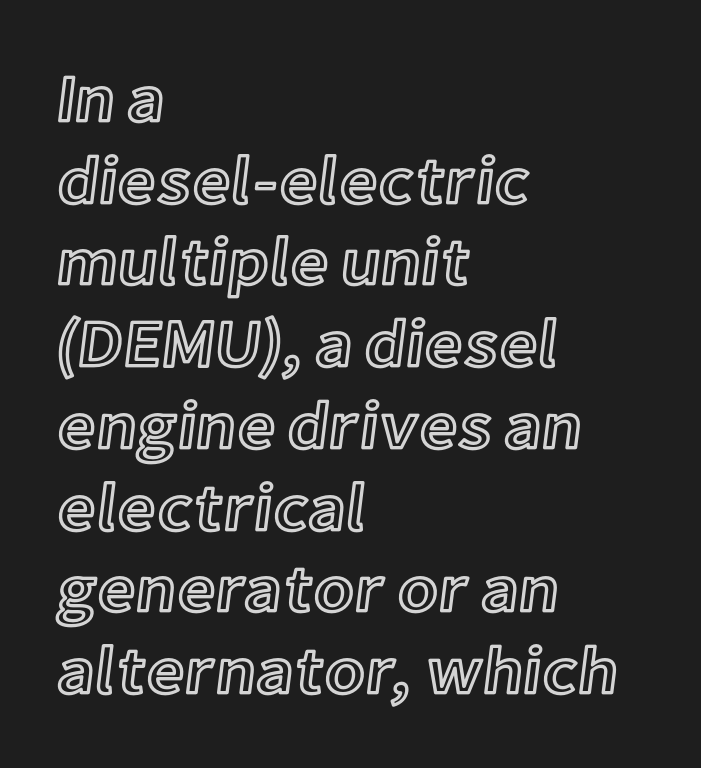
{"width": "normal", "x_height": "medium", "monospaced": "no", "underline": "no", "align": "left", "line_spacing_ratio": 1.22, "letter_spacing": "normal", "letter_spacing_em": 0.0, "glyph_px": 67}
